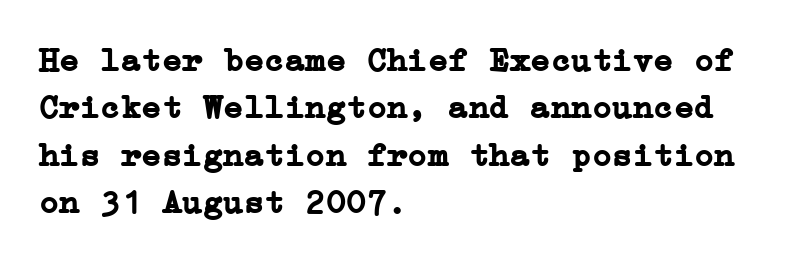
{"serif": "yes", "italic": "no", "bold": "yes", "weight": "semibold", "width": "normal", "stroke_contrast": "low", "x_height": "medium", "underline": "no", "align": "left", "line_spacing": "normal", "line_spacing_ratio": 1.39, "letter_spacing": "normal", "letter_spacing_em": 0.0, "glyph_px": 34}
